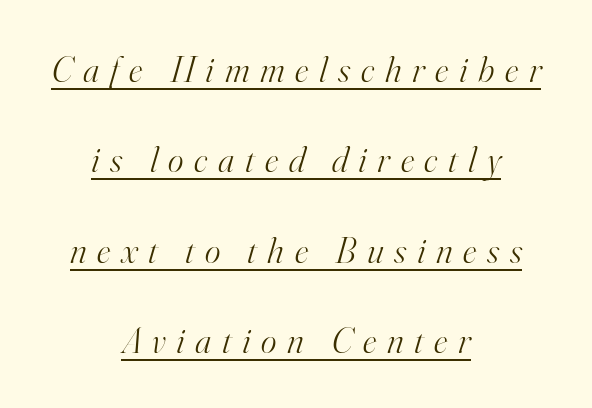
{"serif": "yes", "italic": "yes", "lean": "right", "slant_degrees": 16, "bold": "no", "weight": "light", "width": "normal", "stroke_contrast": "high", "x_height": "small", "monospaced": "no", "underline": "yes", "align": "center", "line_spacing": "loose", "line_spacing_ratio": 2.44, "letter_spacing": "wide", "letter_spacing_em": 0.29, "glyph_px": 37}
